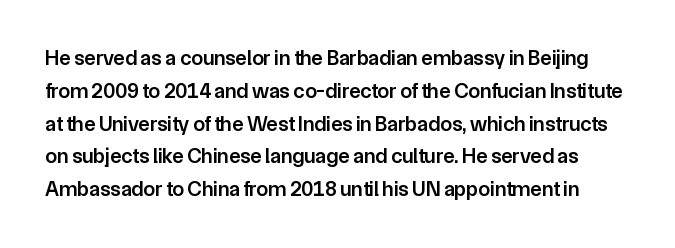
{"italic": "no", "bold": "semi", "underline": "no", "line_spacing": "normal", "line_spacing_ratio": 1.56, "letter_spacing": "normal", "letter_spacing_em": 0.0, "glyph_px": 21}
